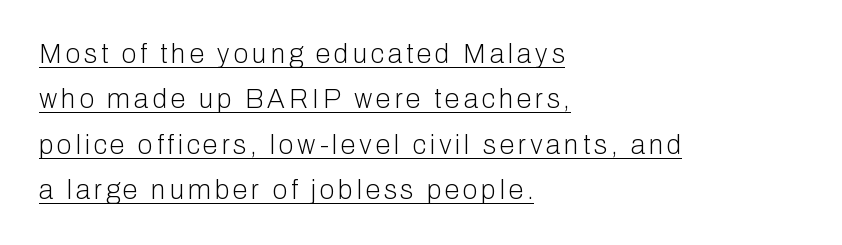
Unlike italic type, these characters show no tilt at all. Beneath each row of characters lies a ruled line. Normally led — the rows are evenly, conventionally spaced. A student would call this left alignment; a typographer would say flush left, rag right. The passage shown is not bold in any degree.
